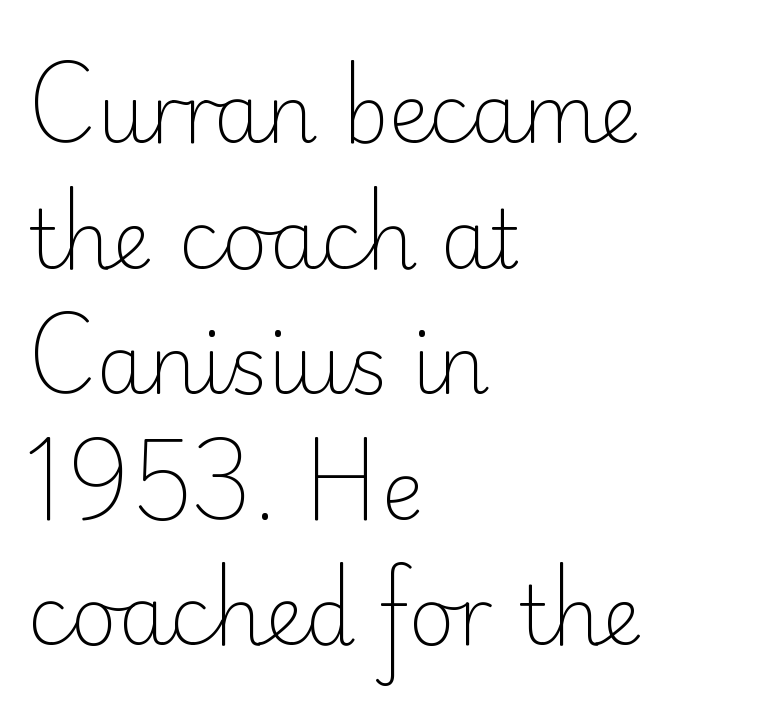
Quick note: not italic, upright. Check under the words: just untouched page. The text was rendered using a sans face with plain stroke endings. The type is set solid horizontally, with unmodified tracking. Character widths vary here, with narrow letters taking less room than wide ones.
